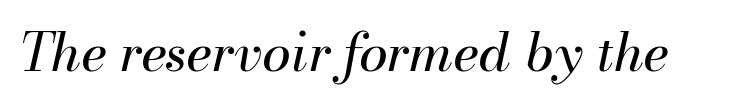
{"italic": "yes", "lean": "right", "slant_degrees": 13, "bold": "no", "weight": "regular", "width": "normal", "stroke_contrast": "medium", "x_height": "small", "monospaced": "no", "underline": "no", "letter_spacing": "normal", "letter_spacing_em": 0.0, "glyph_px": 52}
